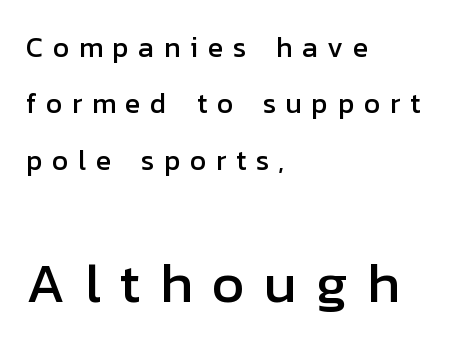
The image shows 56 px sans-serif type, upright; set left-aligned, loose line spacing (2.01x), unusually wide letter spacing (+0.35 em), not underlined; the second (bottom) block is 2.0x larger; low stroke contrast and a medium x-height.
